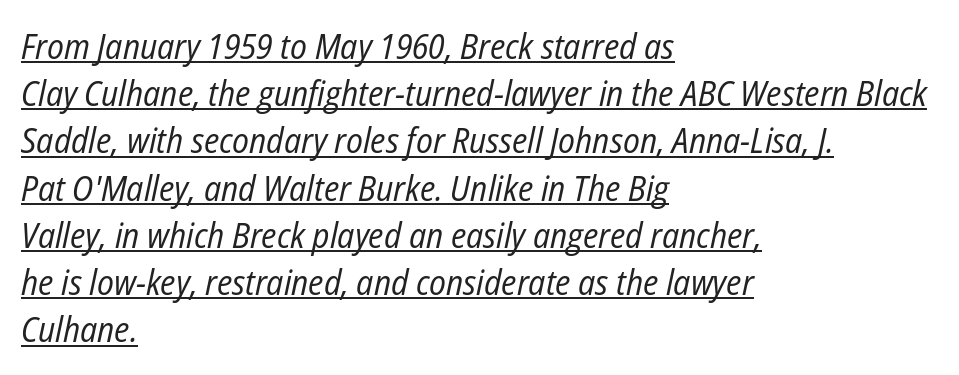
Q: Is the text bold? A: No.
Q: Is the text italic (slanted)? A: Yes, it leans right by about 12 degrees.
Q: Is the text underlined? A: Yes.
Q: How is the paragraph aligned? A: Left-aligned.
Q: Is the spacing between letters normal or unusually wide? A: Normal.
Q: Is the spacing between lines tight, normal or loose? A: Normal.
Q: Width (condensed, normal, or wide)? A: Condensed.
Q: Stroke contrast? A: Low.
Q: x-height? A: Medium.
Q: Monospaced? A: No.
